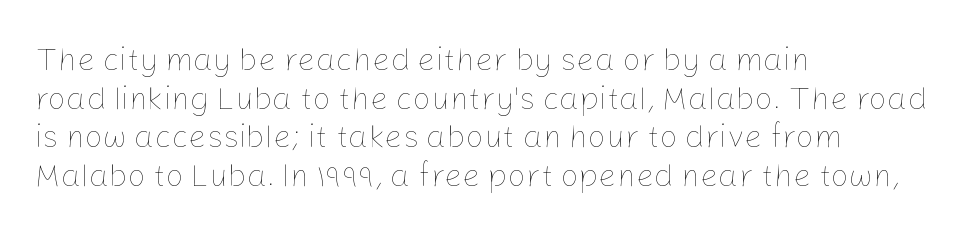
The lettering holds an erect, upright posture throughout. The horizontal fit of the characters is conventional and even. You could not count columns in this text — the font is proportionally spaced. The glyphs are unaccompanied by any horizontal stroke below them. Teacher's note: observe the even left margin — that is flush-left alignment. Weight: in the light-to-regular range.
